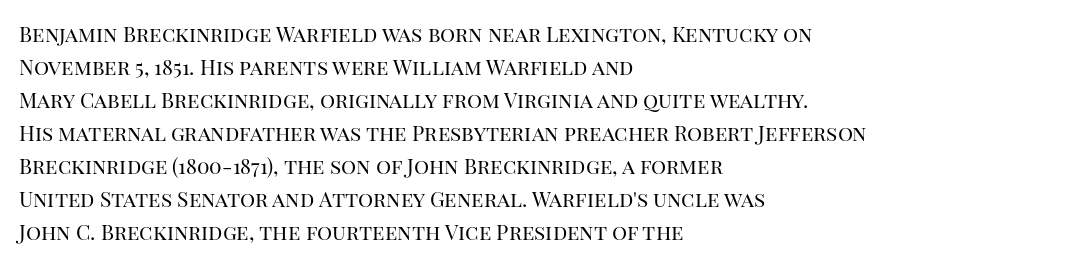
Q: Is the text bold? A: No.
Q: Is the text italic (slanted)? A: No, it is upright.
Q: Is the text underlined? A: No.
Q: How is the paragraph aligned? A: Left-aligned.
Q: Is the spacing between letters normal or unusually wide? A: Normal.
Q: Is the spacing between lines tight, normal or loose? A: Normal.
